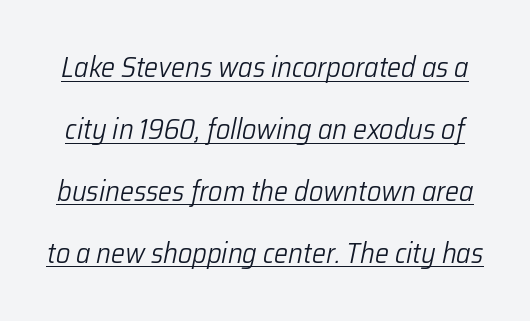
{"italic": "yes", "lean": "right", "slant_degrees": 12, "bold": "no", "weight": "light", "width": "normal", "stroke_contrast": "low", "x_height": "medium", "monospaced": "no", "underline": "yes", "line_spacing": "loose", "line_spacing_ratio": 2.21, "letter_spacing": "normal", "letter_spacing_em": 0.0, "glyph_px": 28}
